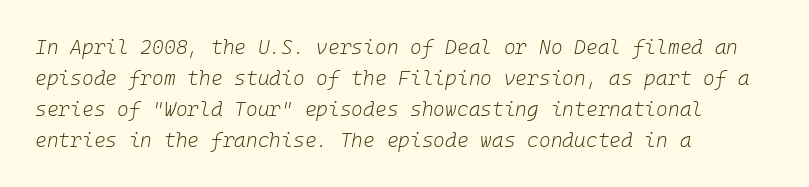
The image shows 20 px text type, italic (leaning right); set left-aligned, normal line spacing (1.55x), normal letter spacing, not underlined.
